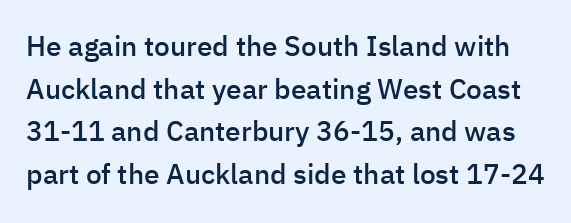
{"serif": "no", "italic": "no", "bold": "semi", "weight": "semibold", "width": "normal", "stroke_contrast": "low", "x_height": "medium", "monospaced": "no", "underline": "no", "line_spacing": "normal", "line_spacing_ratio": 1.52, "letter_spacing": "normal", "letter_spacing_em": 0.0, "glyph_px": 28}
